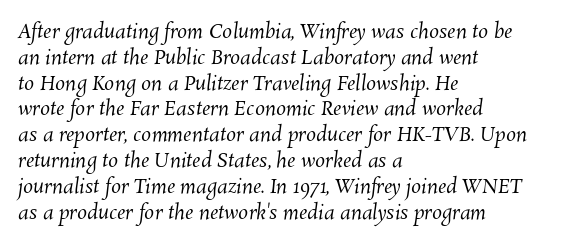
{"bold": "no", "underline": "no", "align": "left", "line_spacing": "normal", "line_spacing_ratio": 1.29, "letter_spacing": "normal", "letter_spacing_em": 0.0, "glyph_px": 20}
